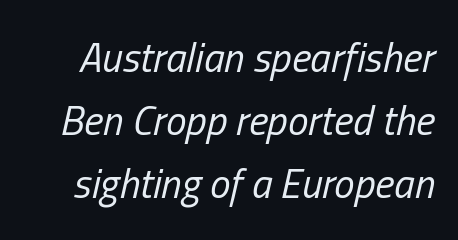
{"italic": "yes", "lean": "right", "slant_degrees": 13, "bold": "no", "weight": "regular", "width": "condensed", "stroke_contrast": "low", "x_height": "medium", "monospaced": "no", "underline": "no", "line_spacing": "normal", "line_spacing_ratio": 1.54, "letter_spacing": "normal", "letter_spacing_em": 0.0, "glyph_px": 41}
